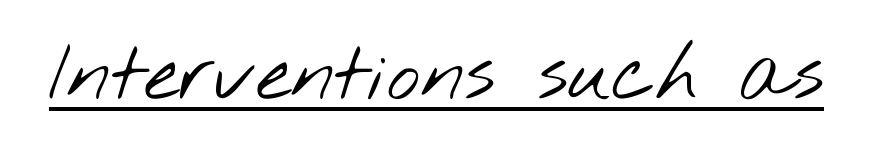
{"serif": "no", "bold": "no", "weight": "light", "width": "wide", "stroke_contrast": "low", "x_height": "small", "monospaced": "no", "underline": "yes", "letter_spacing": "normal", "letter_spacing_em": 0.0, "glyph_px": 79}
